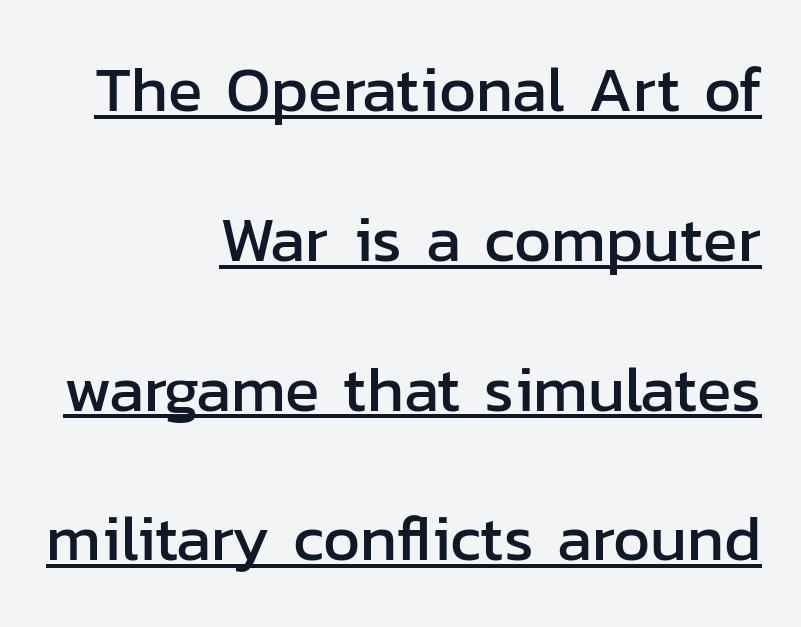
Q: Is the text italic (slanted)? A: No, it is upright.
Q: Is the typeface a serif or a sans-serif typeface? A: Sans-serif.
Q: Is the text underlined? A: Yes.
Q: How is the paragraph aligned? A: Right-aligned.
Q: Is the spacing between letters normal or unusually wide? A: Normal.
Q: Is the spacing between lines tight, normal or loose? A: Loose.
Q: Width (condensed, normal, or wide)? A: Normal.
Q: Stroke contrast? A: Low.
Q: x-height? A: Medium.
Q: Monospaced? A: No.
